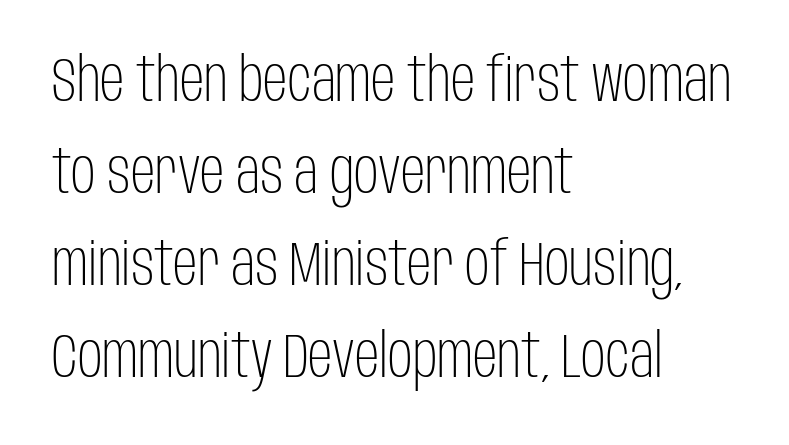
The image shows 61 px light, condensed sans-serif type, upright; set left-aligned, normal line spacing (1.51x), normal letter spacing, not underlined; low stroke contrast and a large x-height.
